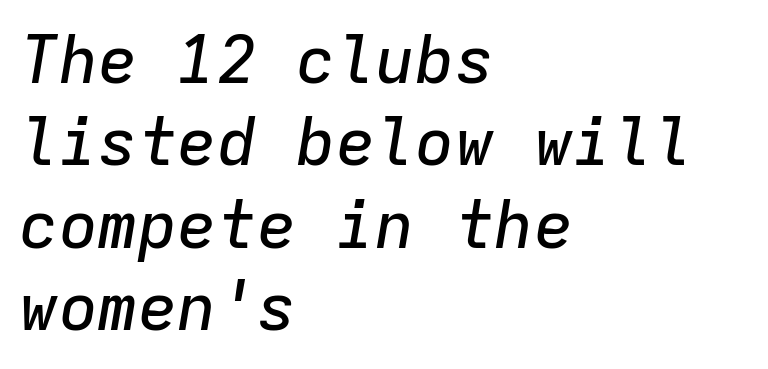
{"italic": "yes", "lean": "right", "slant_degrees": 9, "width": "normal", "stroke_contrast": "low", "x_height": "medium", "monospaced": "yes", "underline": "no", "align": "left", "line_spacing": "normal", "line_spacing_ratio": 1.25, "letter_spacing": "normal", "letter_spacing_em": 0.0, "glyph_px": 66}
